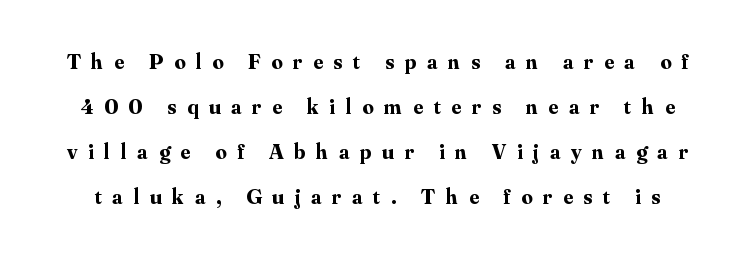
The image shows 22 px bold type, upright; set loose line spacing (2.04x), unusually wide letter spacing (+0.48 em), not underlined.
